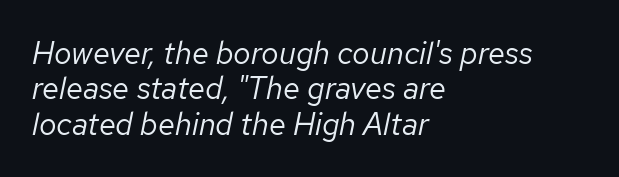
{"italic": "yes", "lean": "right", "slant_degrees": 12, "bold": "no", "weight": "regular", "width": "normal", "stroke_contrast": "low", "x_height": "medium", "monospaced": "no", "underline": "no", "align": "left", "line_spacing": "tight", "line_spacing_ratio": 1.14, "letter_spacing": "normal", "letter_spacing_em": 0.0, "glyph_px": 31}
